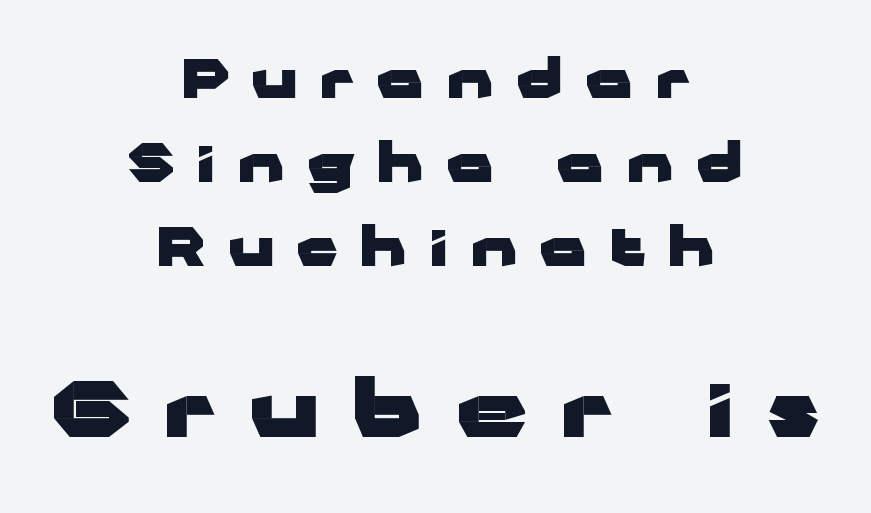
{"serif": "no", "italic": "no", "bold": "yes", "weight": "heavy", "width": "wide", "stroke_contrast": "low", "x_height": "medium", "monospaced": "no", "underline": "no", "align": "center", "line_spacing": "normal", "line_spacing_ratio": 1.62, "letter_spacing": "wide", "letter_spacing_em": 0.44, "larger_block": "second", "size_ratio": 1.5, "glyph_px": 78}
